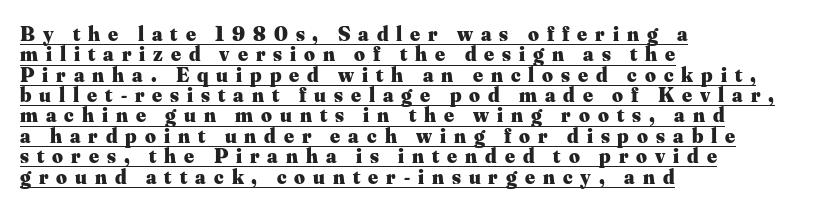
Q: Is the text bold? A: Yes.
Q: Is the text italic (slanted)? A: No, it is upright.
Q: Is the text underlined? A: Yes.
Q: How is the paragraph aligned? A: Left-aligned.
Q: Is the spacing between letters normal or unusually wide? A: Unusually wide.
Q: Is the spacing between lines tight, normal or loose? A: Tight.
